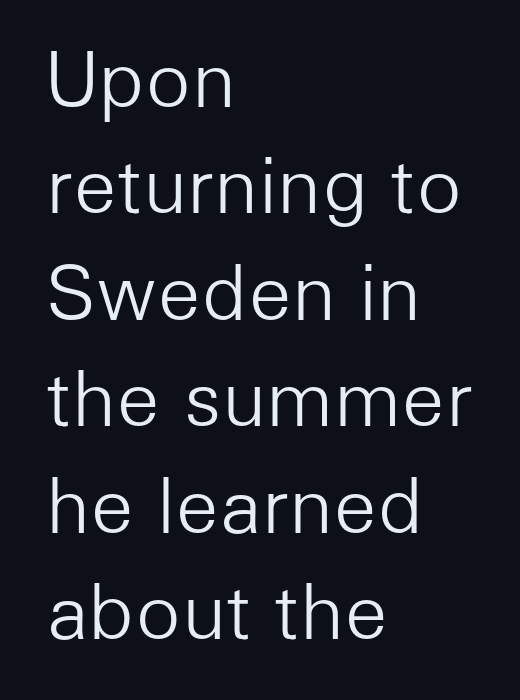
The image shows 75 px light sans-serif type, upright; set left-aligned, normal line spacing (1.42x), normal letter spacing, not underlined; low stroke contrast and a medium x-height.
